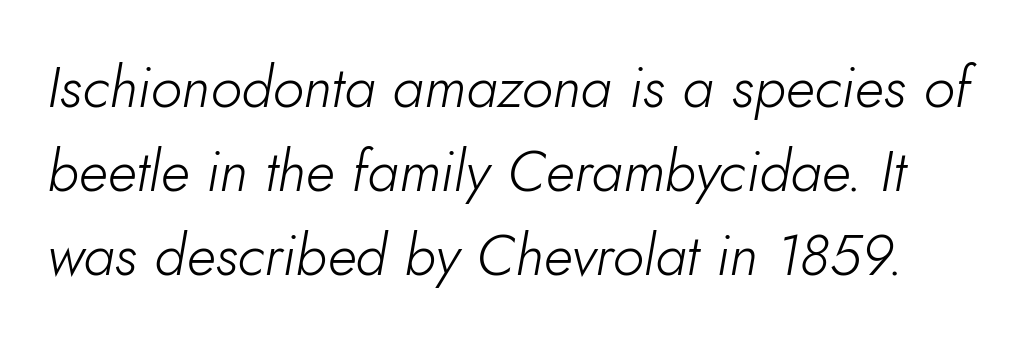
{"italic": "yes", "lean": "right", "slant_degrees": 10, "bold": "no", "weight": "light", "width": "normal", "stroke_contrast": "low", "x_height": "small", "monospaced": "no", "underline": "no", "line_spacing": "normal", "line_spacing_ratio": 1.45, "letter_spacing": "normal", "letter_spacing_em": 0.0, "glyph_px": 58}
